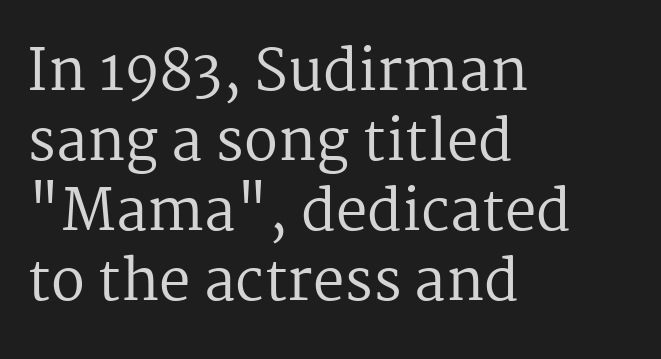
This sample has the flowing, uneven cadence of proportional lettering. Observe the ordinary spacing: letters are neighbours, not strangers. Do the letters lean? They stand straight. Stroke terminals: seriffed.
